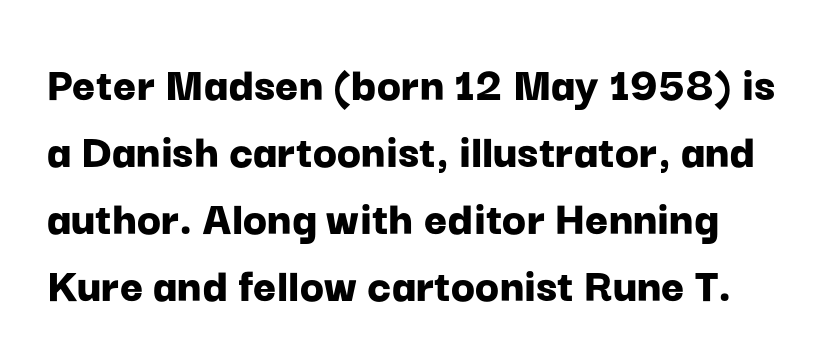
Q: Is the text bold? A: Yes.
Q: Is the text italic (slanted)? A: No, it is upright.
Q: Is the typeface a serif or a sans-serif typeface? A: Sans-serif.
Q: Is the text underlined? A: No.
Q: Is the spacing between letters normal or unusually wide? A: Normal.
Q: Is the spacing between lines tight, normal or loose? A: Normal.
Q: Width (condensed, normal, or wide)? A: Normal.
Q: Stroke contrast? A: Low.
Q: x-height? A: Medium.
Q: Monospaced? A: No.
